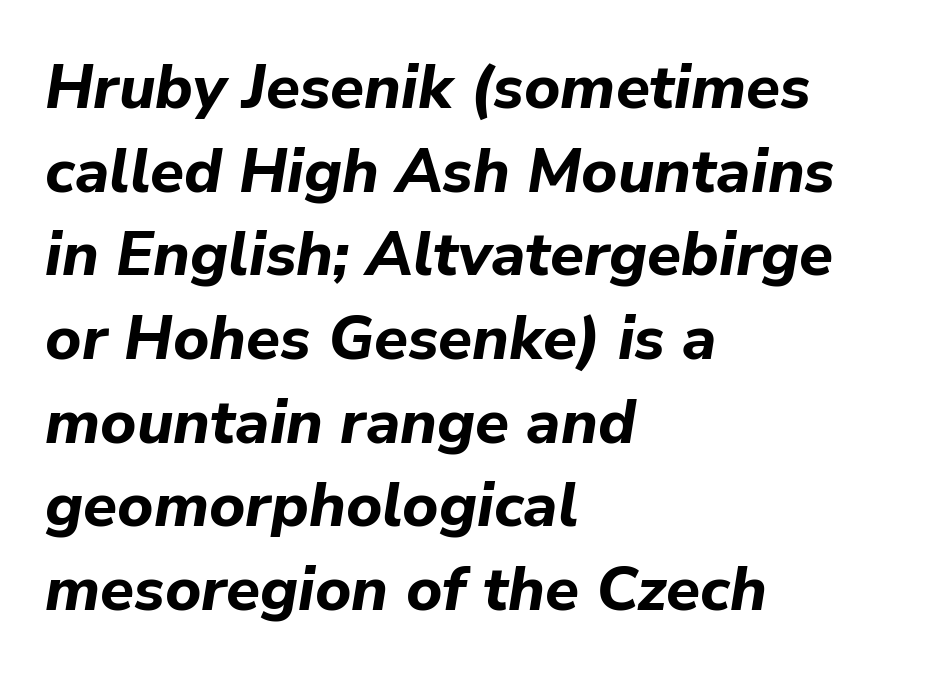
Characters follow at the spacing the type designer built in. A classic flush-left, rag-right setting is used for this passage. Slant detected: the letters are inclined. Is this a fixed-width face? No — the glyphs have proportional, varying widths. Strong, thick strokes mark this as bold type.
